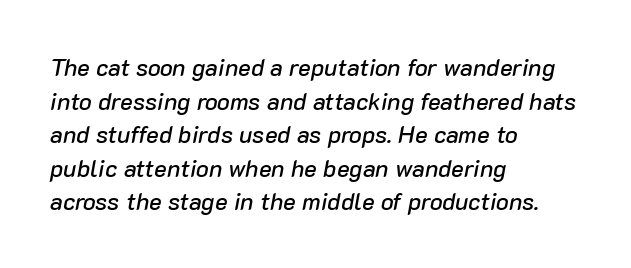
Q: Is the text italic (slanted)? A: Yes, it leans right by about 10 degrees.
Q: Is the text underlined? A: No.
Q: How is the paragraph aligned? A: Left-aligned.
Q: Is the spacing between letters normal or unusually wide? A: Normal.
Q: Is the spacing between lines tight, normal or loose? A: Normal.
